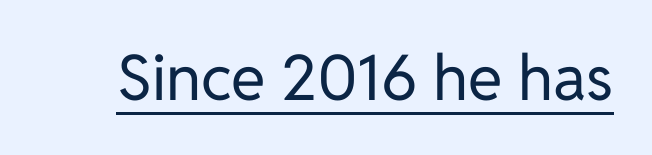
The image shows 63 px regular-weight sans-serif type, upright; set normal letter spacing, underlined; low stroke contrast and a medium x-height.
